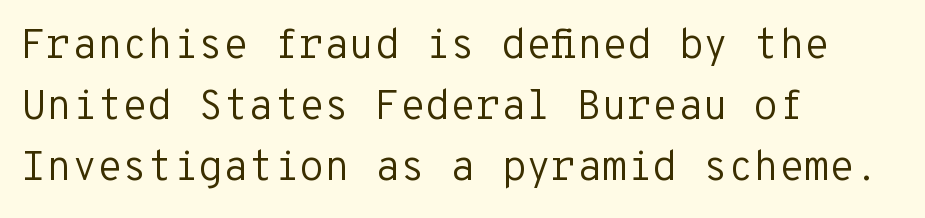
Tracking here is standard; glyphs follow each other at the usual distance. Notice how descenders clear the ascenders below comfortably — that's standard leading. The weight would be labelled regular, book, light, or lighter still. Short and long lines alike share a common starting point at left.
